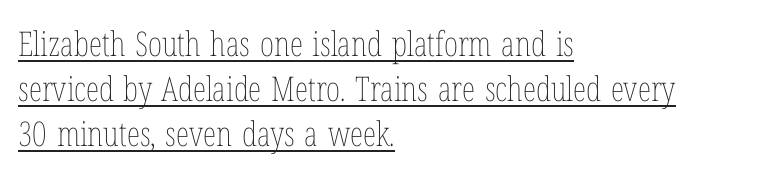
Weight: in the light-to-regular range. Looks like regular typesetting: each glyph gets only the width it needs. The lines sit at an ordinary, default distance from one another. Left-aligned paragraph, ragged on the right. You can see a thin bar hugging the bottom of the glyphs. Is the letter spacing exaggerated? No — it looks like the ordinary default.
